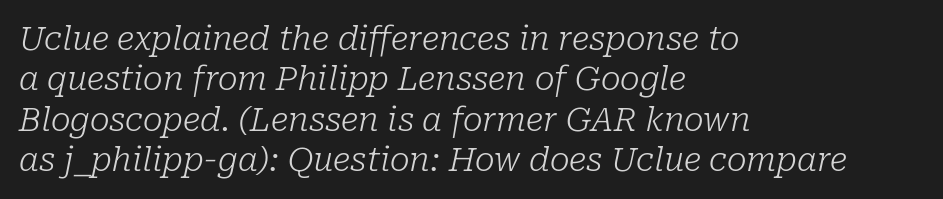
{"serif": "yes", "italic": "yes", "lean": "right", "slant_degrees": 10, "bold": "no", "weight": "light", "width": "normal", "stroke_contrast": "low", "x_height": "medium", "monospaced": "no", "underline": "no", "align": "left", "line_spacing_ratio": 1.22, "letter_spacing": "normal", "letter_spacing_em": 0.0, "glyph_px": 33}
